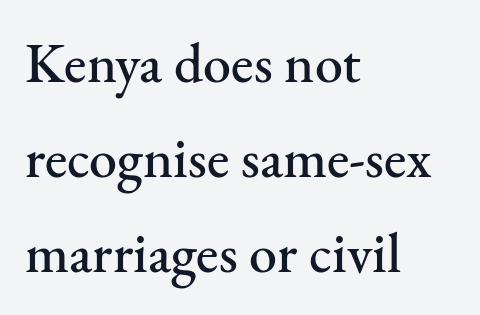
The image shows 56 px serif type, upright; set left-aligned, normal line spacing (1.7x), normal letter spacing, not underlined; medium stroke contrast and a small x-height.
